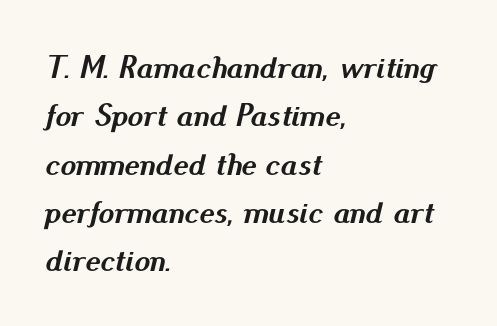
Q: Is the text bold? A: Yes.
Q: Is the text italic (slanted)? A: Yes, it leans right by about 13 degrees.
Q: Is the text underlined? A: No.
Q: How is the paragraph aligned? A: Left-aligned.
Q: Is the spacing between letters normal or unusually wide? A: Normal.
Q: Is the spacing between lines tight, normal or loose? A: Normal.
Q: Width (condensed, normal, or wide)? A: Normal.
Q: Stroke contrast? A: Medium.
Q: x-height? A: Small.
Q: Monospaced? A: No.
